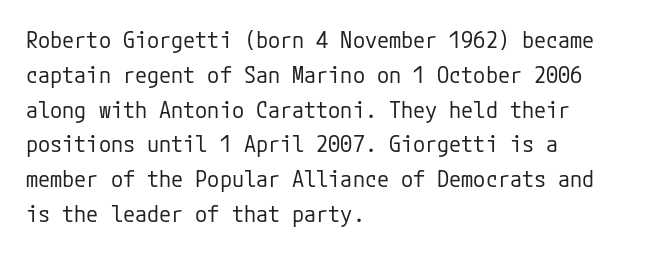
{"italic": "no", "bold": "no", "underline": "no", "align": "left", "line_spacing": "normal", "line_spacing_ratio": 1.58, "letter_spacing": "normal", "letter_spacing_em": 0.0, "glyph_px": 22}
